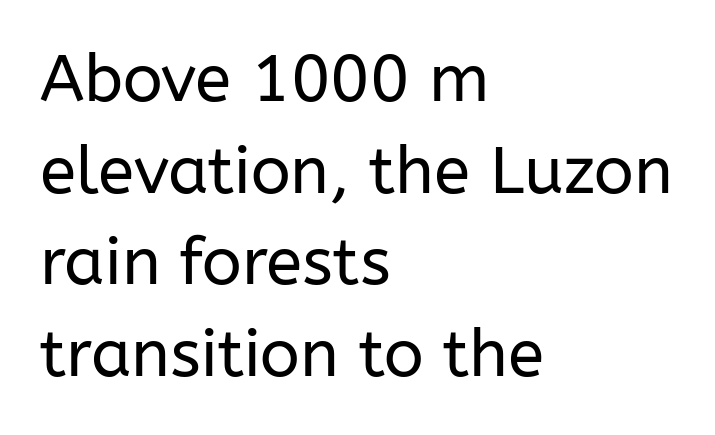
{"serif": "no", "italic": "no", "bold": "no", "weight": "regular", "width": "normal", "stroke_contrast": "low", "x_height": "medium", "monospaced": "no", "underline": "no", "align": "left", "line_spacing": "normal", "line_spacing_ratio": 1.39, "letter_spacing": "normal", "letter_spacing_em": 0.0, "glyph_px": 66}
